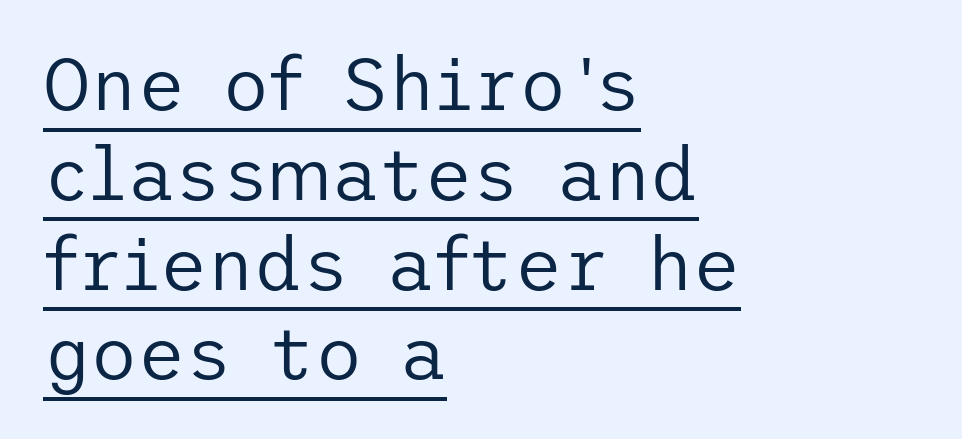
The typesetter chose a ragged-right arrangement here. The font family rendered here belongs to the sans-serif group. Posture: straight, roman, zero tilt. The lettering is marked with a stroke running underneath it.
